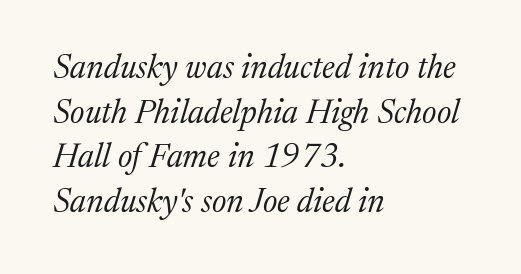
The face looks like a standard text weight, possibly lighter. The glyphs look as if they've been sheared to an angle. Lines of text with bare space underneath. Character widths vary here, with narrow letters taking less room than wide ones. Notice how the passage keeps a crisp vertical edge on the left only.
